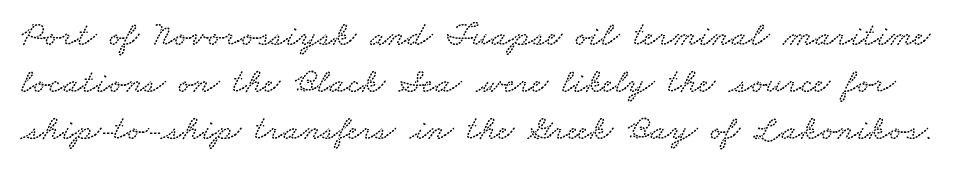
{"width": "wide", "stroke_contrast": "low", "x_height": "small", "monospaced": "no", "underline": "no", "line_spacing": "normal", "line_spacing_ratio": 1.35, "letter_spacing": "normal", "letter_spacing_em": 0.0, "glyph_px": 35}
